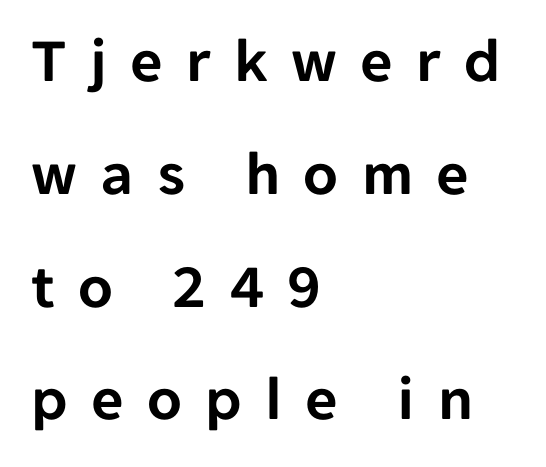
The image shows 63 px sans-serif type, upright; set left-aligned, line spacing 1.79x, unusually wide letter spacing (+0.37 em), not underlined; low stroke contrast and a medium x-height.
